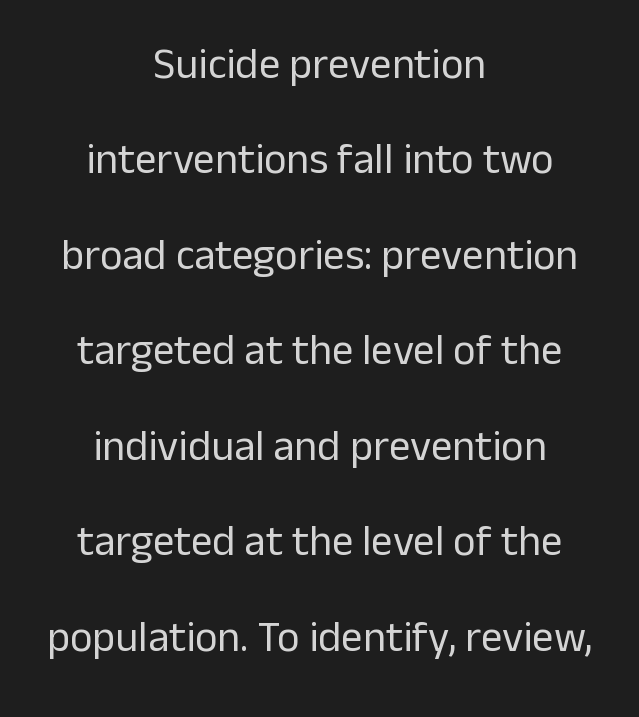
{"serif": "no", "italic": "no", "bold": "no", "weight": "regular", "width": "normal", "stroke_contrast": "low", "x_height": "medium", "monospaced": "no", "underline": "no", "align": "center", "line_spacing": "loose", "line_spacing_ratio": 2.22, "letter_spacing": "normal", "letter_spacing_em": 0.0, "glyph_px": 43}
